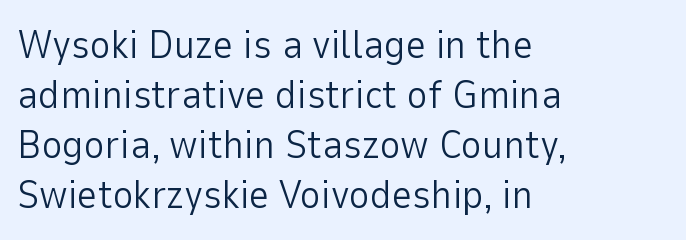
The image shows 40 px light sans-serif type, upright; set left-aligned, normal line spacing (1.25x), normal letter spacing, not underlined; low stroke contrast and a medium x-height.
